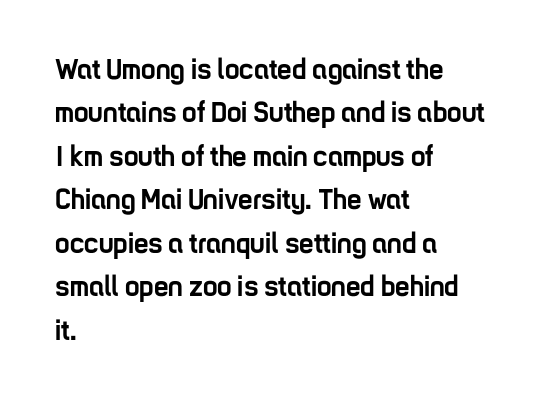
Here the glyphs are tracked normally, forming tight word shapes. Words float on clear page, feet unadorned. Regular leading. Typeset ragged right — the left edge is the straight one. The letters are bold, with thick, heavy strokes.
